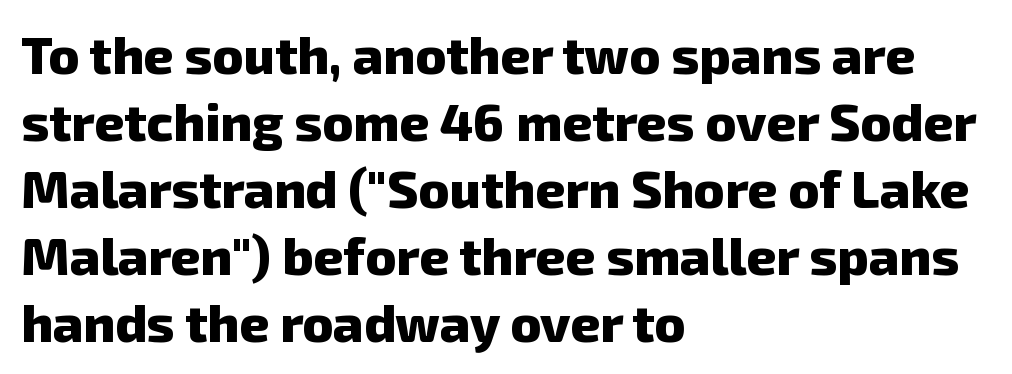
{"serif": "no", "bold": "yes", "weight": "heavy", "width": "normal", "stroke_contrast": "low", "x_height": "medium", "monospaced": "no", "underline": "no", "align": "left", "line_spacing": "normal", "line_spacing_ratio": 1.29, "letter_spacing": "normal", "letter_spacing_em": 0.0, "glyph_px": 52}
